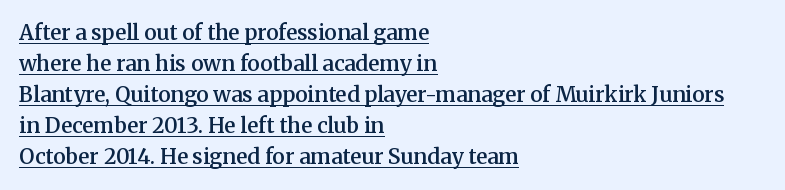
The image shows 21 px text type, upright; set left-aligned, normal line spacing (1.48x), normal letter spacing, underlined.
